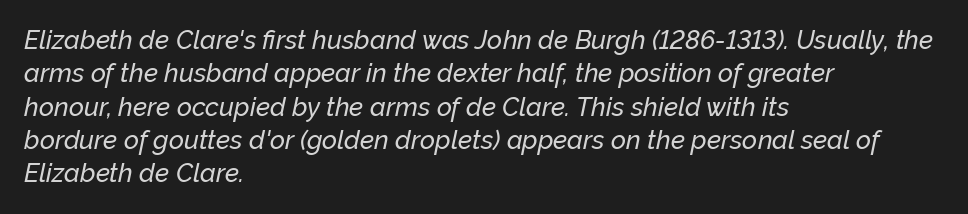
Underlining? Definitely not there. This sample uses plain, unmodified letter spacing. The space between consecutive lines is moderate. This sample is left-justified, so line endings fall wherever the words run out. Emphasis-style slanted type is in use.
